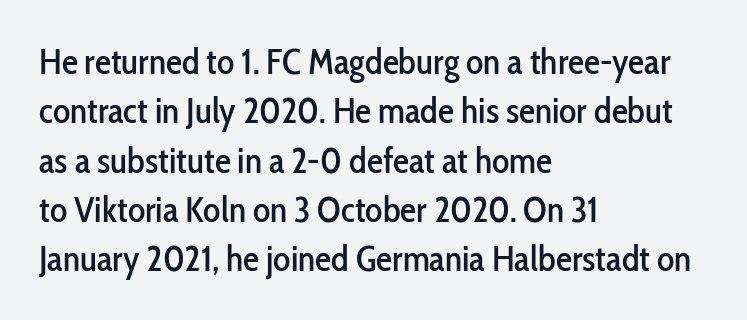
{"serif": "no", "italic": "no", "width": "condensed", "stroke_contrast": "low", "x_height": "medium", "monospaced": "no", "underline": "no", "align": "left", "line_spacing": "normal", "line_spacing_ratio": 1.37, "letter_spacing": "normal", "letter_spacing_em": 0.0, "glyph_px": 36}
